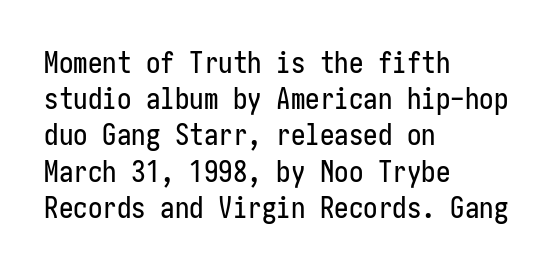
This sample uses plain, unmodified letter spacing. Glance below the letters and you will spot only blank space. The text was rendered using a sans face with plain stroke endings. Rows of type keep a routine distance in the vertical direction. The axis of the letterforms is exactly vertical. Which margin do the lines hug? The left one — the right edge is uneven.
